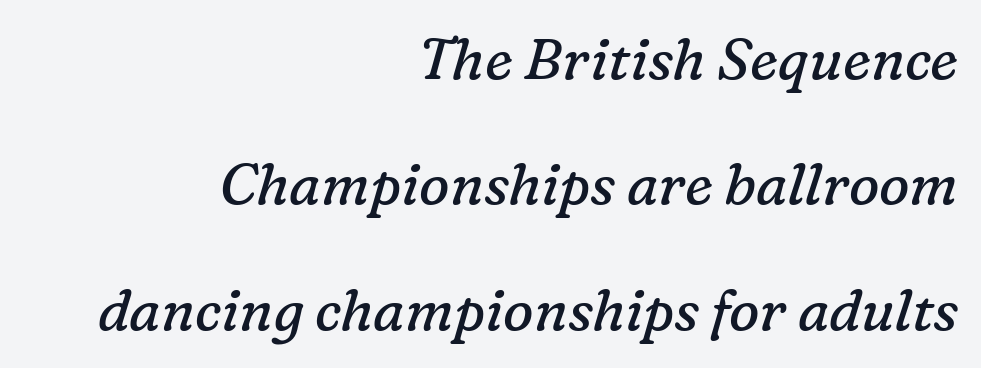
The image shows 57 px regular-weight serif type, italic (leaning right); set right-aligned, loose line spacing (2.2x), normal letter spacing, not underlined; low stroke contrast and a medium x-height.
